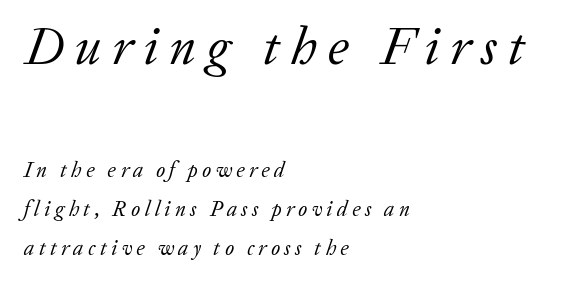
{"serif": "yes", "italic": "yes", "lean": "right", "slant_degrees": 20, "bold": "no", "weight": "regular", "width": "normal", "stroke_contrast": "low", "x_height": "medium", "monospaced": "no", "underline": "no", "align": "left", "line_spacing_ratio": 1.84, "letter_spacing": "wide", "letter_spacing_em": 0.21, "larger_block": "first", "size_ratio": 2.48, "glyph_px": 52}
